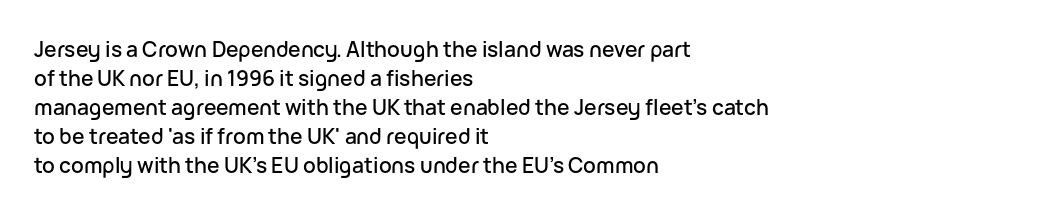
{"italic": "no", "underline": "no", "align": "left", "line_spacing": "normal", "line_spacing_ratio": 1.38, "letter_spacing": "normal", "letter_spacing_em": 0.0, "glyph_px": 21}
